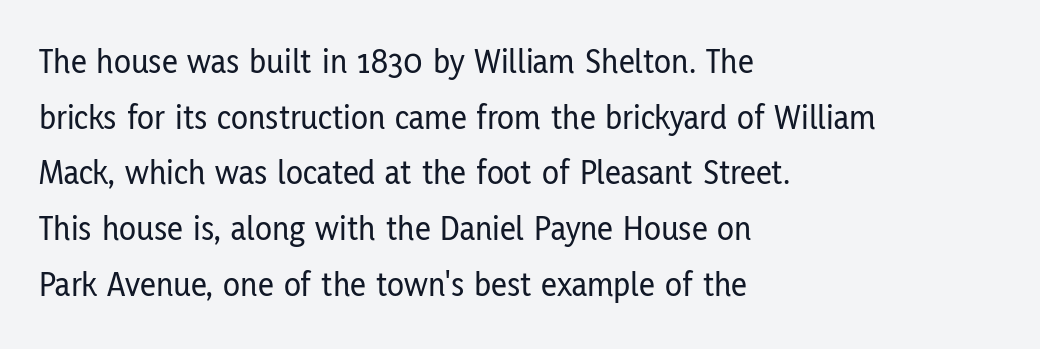
Every character sits straight up, as roman type does. The area under the type is left untouched. This sample is left-justified, so line endings fall wherever the words run out. The characters display no serif detailing; their extremities are plain.
